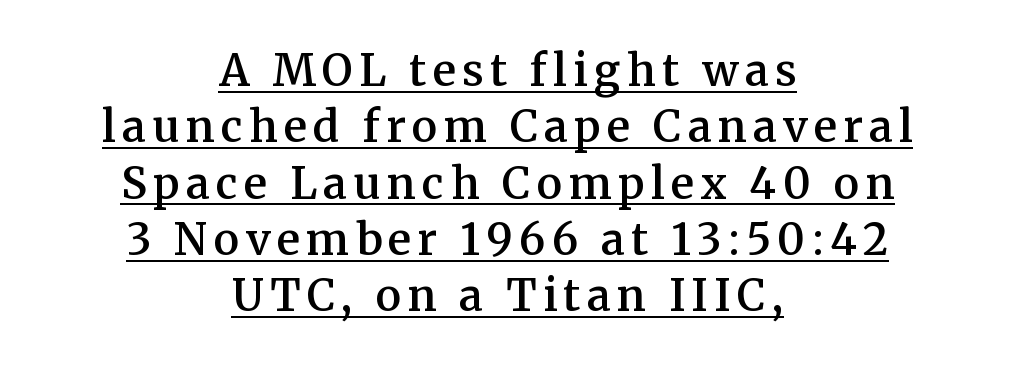
Students, this is semibold: more ink than regular, less than bold. The text was rendered using a seriffed face with decorative stroke endings. The typesetter chose a symmetrical, centered arrangement here. Normally led — the rows are evenly, conventionally spaced. Think of a printed novel: that variable character pitch is what you see here.
